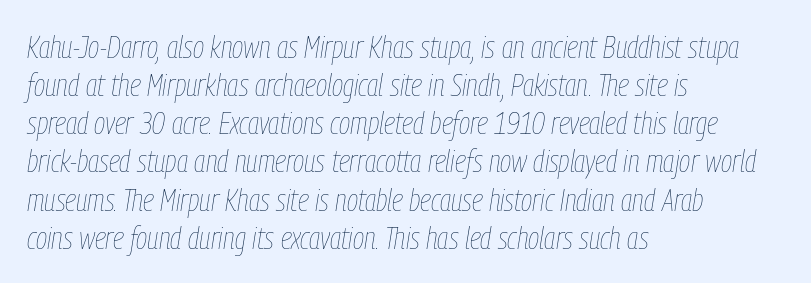
Q: Is the text bold? A: No.
Q: Is the text italic (slanted)? A: Yes, it leans right by about 9 degrees.
Q: Is the text underlined? A: No.
Q: How is the paragraph aligned? A: Left-aligned.
Q: Is the spacing between letters normal or unusually wide? A: Normal.
Q: Width (condensed, normal, or wide)? A: Condensed.
Q: Stroke contrast? A: Low.
Q: x-height? A: Medium.
Q: Monospaced? A: No.
